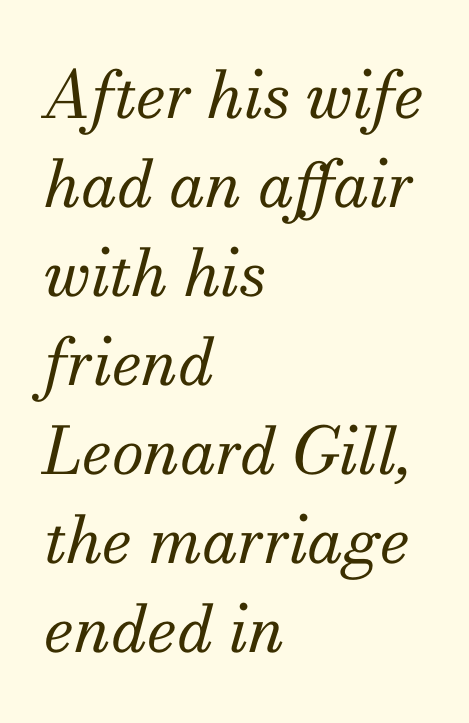
The image shows 65 px regular-weight serif type, italic (leaning right); set left-aligned, normal line spacing (1.37x), normal letter spacing, not underlined; medium stroke contrast and a small x-height.
